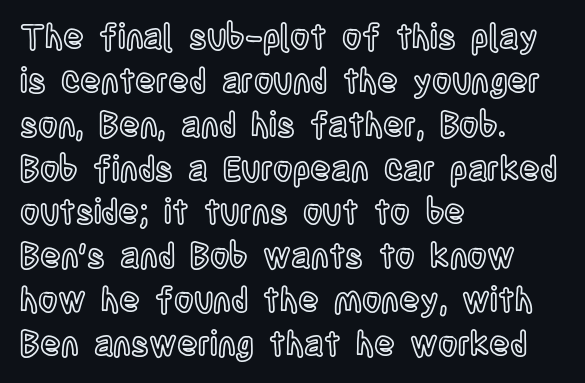
{"italic": "no", "width": "condensed", "x_height": "large", "monospaced": "no", "underline": "no", "align": "left", "line_spacing": "normal", "line_spacing_ratio": 1.29, "letter_spacing": "normal", "letter_spacing_em": 0.0, "glyph_px": 34}
